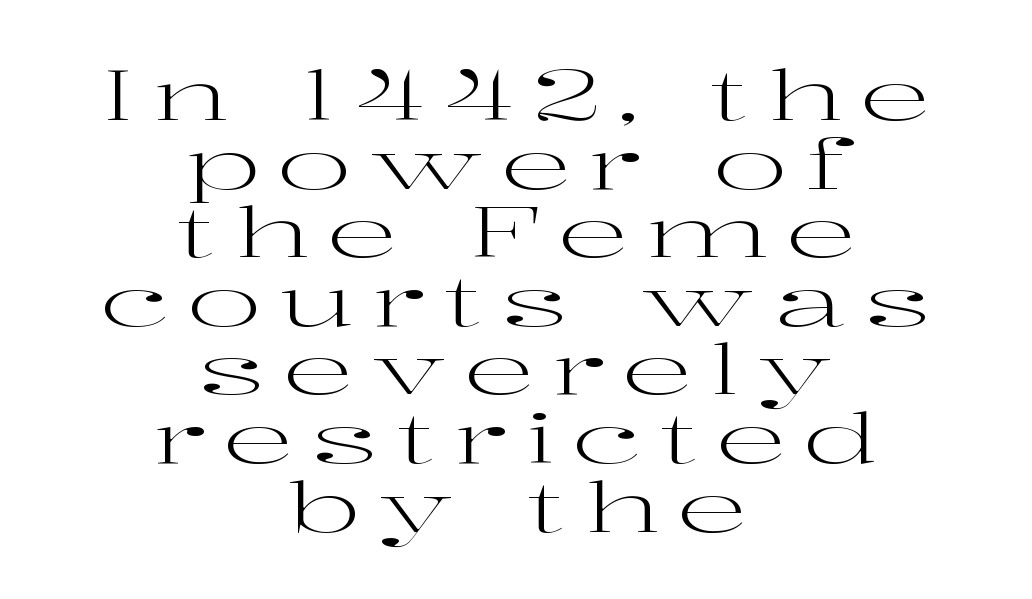
The image shows 70 px regular-weight, wide serif type, upright; set centered, tight line spacing (0.98x), unusually wide letter spacing (+0.26 em), not underlined; high stroke contrast and a medium x-height.
